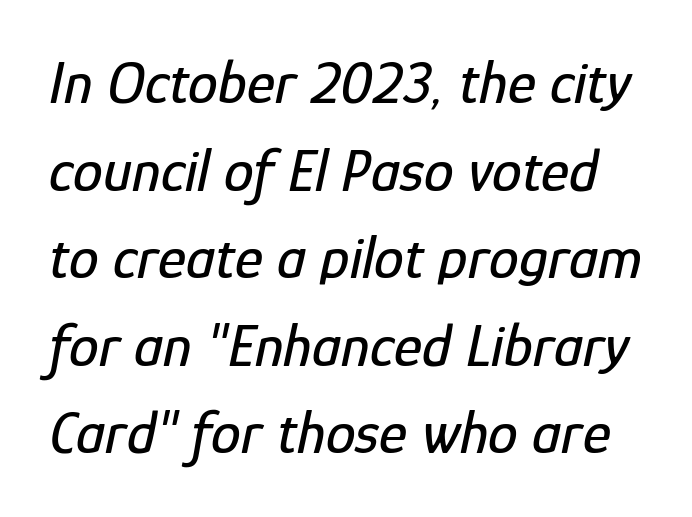
The image shows 60 px condensed type, italic (leaning right); set normal line spacing (1.46x), normal letter spacing, not underlined; low stroke contrast and a medium x-height.
